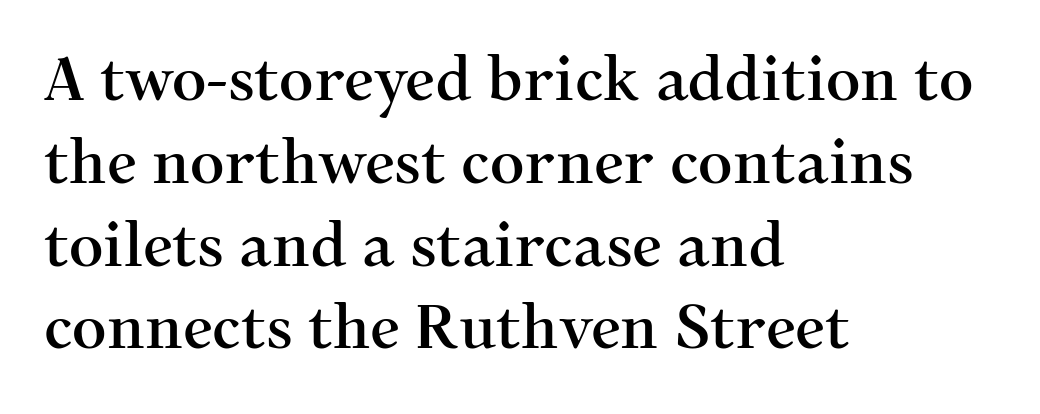
{"serif": "yes", "italic": "no", "width": "normal", "stroke_contrast": "medium", "x_height": "medium", "monospaced": "no", "underline": "no", "align": "left", "line_spacing": "normal", "line_spacing_ratio": 1.38, "letter_spacing": "normal", "letter_spacing_em": 0.0, "glyph_px": 60}
